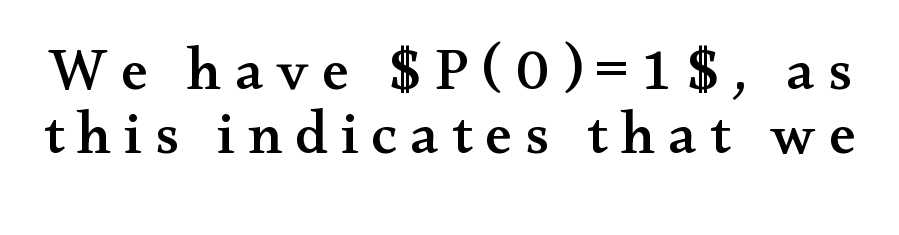
{"serif": "yes", "italic": "no", "width": "wide", "stroke_contrast": "medium", "x_height": "small", "monospaced": "no", "underline": "no", "line_spacing": "tight", "line_spacing_ratio": 1.07, "letter_spacing": "wide", "letter_spacing_em": 0.22, "glyph_px": 60}
